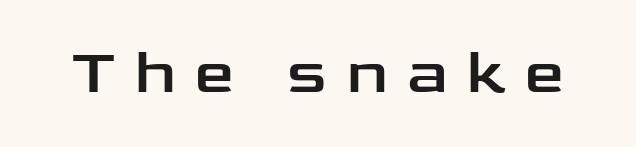
Q: Is the text italic (slanted)? A: No, it is upright.
Q: Is the typeface a serif or a sans-serif typeface? A: Sans-serif.
Q: Is the text underlined? A: No.
Q: Is the spacing between letters normal or unusually wide? A: Unusually wide.
Q: Width (condensed, normal, or wide)? A: Wide.
Q: Stroke contrast? A: Low.
Q: x-height? A: Medium.
Q: Monospaced? A: No.
